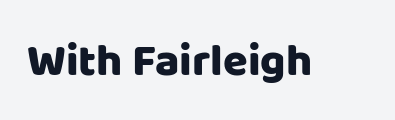
Rule under the text: the space is simply empty. A typesetter would call this proportional, since set widths differ per character. In terms of letterspacing, this is plain default setting. Italic: no, the glyphs are upright roman.
